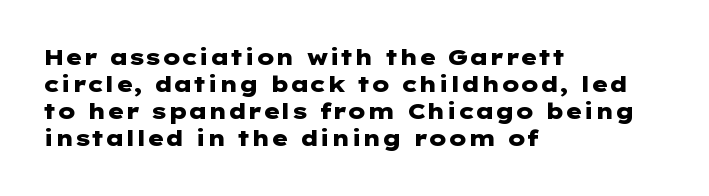
Q: Is the text bold? A: Yes.
Q: Is the text italic (slanted)? A: No, it is upright.
Q: Is the text underlined? A: No.
Q: How is the paragraph aligned? A: Left-aligned.
Q: Is the spacing between letters normal or unusually wide? A: Normal.
